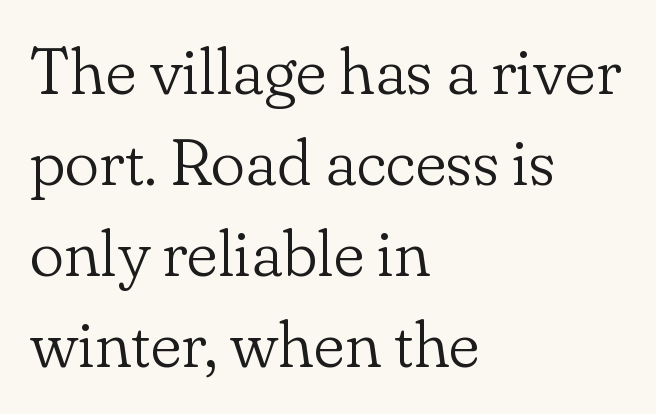
Beneath every word, the page is bare. Stroke terminals: seriffed. This sample has the flowing, uneven cadence of proportional lettering. These glyphs show unthickened strokes, regular width or finer.
